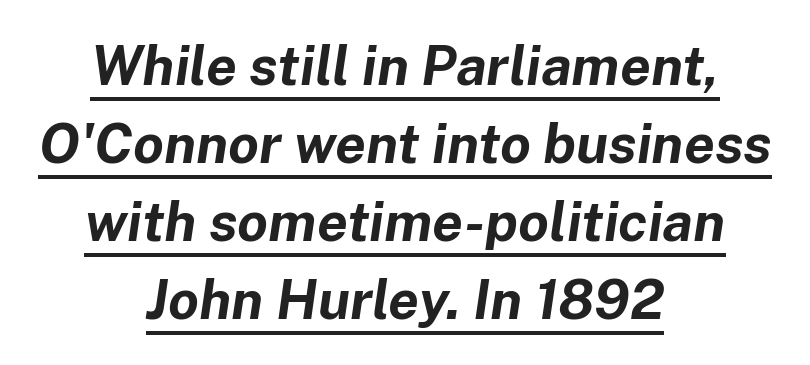
The image shows 55 px bold type, italic (leaning right); set centered, normal line spacing (1.42x), normal letter spacing, underlined; low stroke contrast and a medium x-height.
